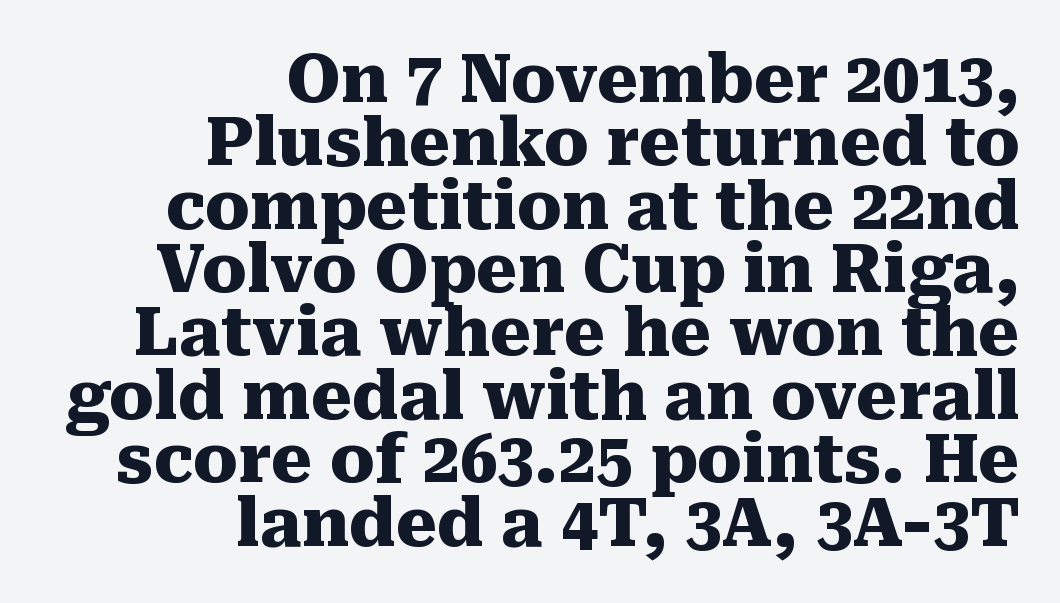
The image shows 66 px heavy serif type, upright; set right-aligned, tight line spacing (0.96x), normal letter spacing, not underlined; medium stroke contrast and a medium x-height.
